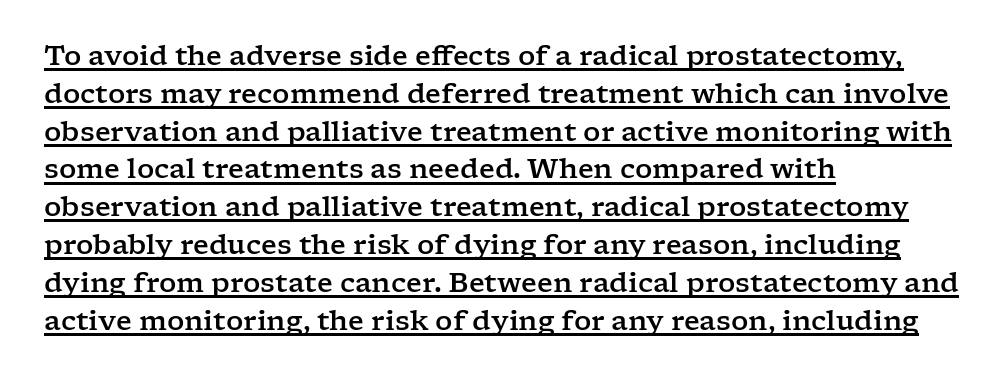
{"italic": "no", "underline": "yes", "align": "left", "line_spacing": "normal", "line_spacing_ratio": 1.4, "letter_spacing": "normal", "letter_spacing_em": 0.0, "glyph_px": 27}
